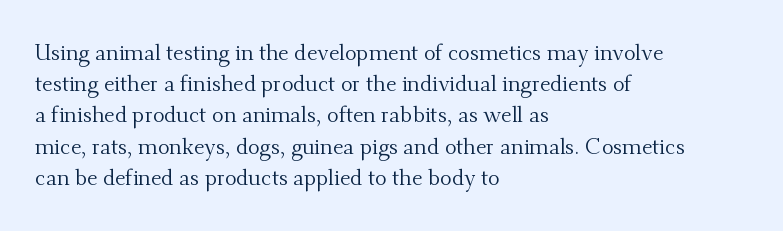
Q: Is the text bold? A: No.
Q: Is the text italic (slanted)? A: No, it is upright.
Q: Is the text underlined? A: No.
Q: How is the paragraph aligned? A: Left-aligned.
Q: Is the spacing between letters normal or unusually wide? A: Normal.
Q: Is the spacing between lines tight, normal or loose? A: Normal.
